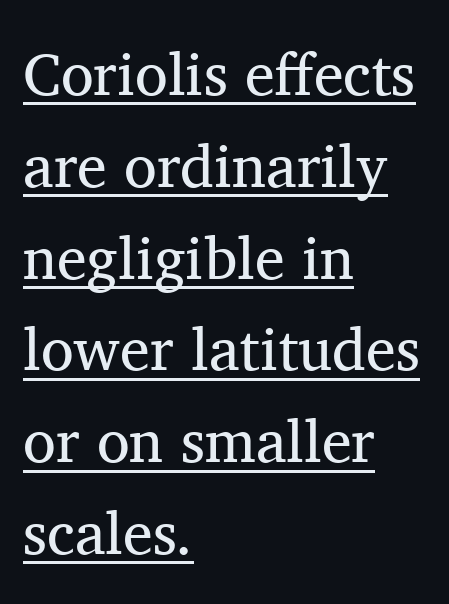
In terms of posture, this sample is upright. The letters sit at their default tracking, neither squeezed nor spread. The compositor pushed each line to the left boundary. You can see a thin bar hugging the bottom of the glyphs. Ink coverage per letter is moderate at most. Do the characters align in a grid? No, the font is proportional.
